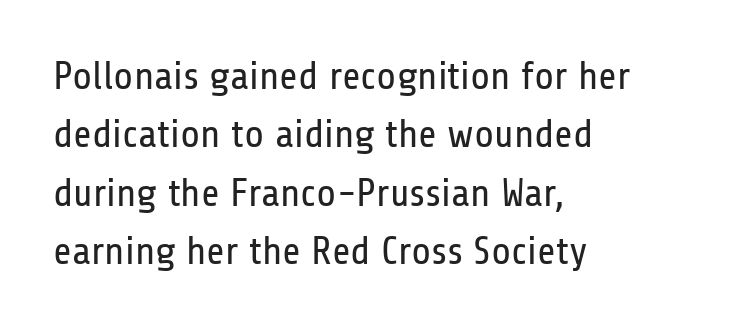
Q: Is the text bold? A: No.
Q: Is the text italic (slanted)? A: No, it is upright.
Q: Is the typeface a serif or a sans-serif typeface? A: Sans-serif.
Q: Is the text underlined? A: No.
Q: How is the paragraph aligned? A: Left-aligned.
Q: Is the spacing between letters normal or unusually wide? A: Normal.
Q: Is the spacing between lines tight, normal or loose? A: Normal.
Q: Width (condensed, normal, or wide)? A: Condensed.
Q: Stroke contrast? A: Low.
Q: x-height? A: Medium.
Q: Monospaced? A: No.
